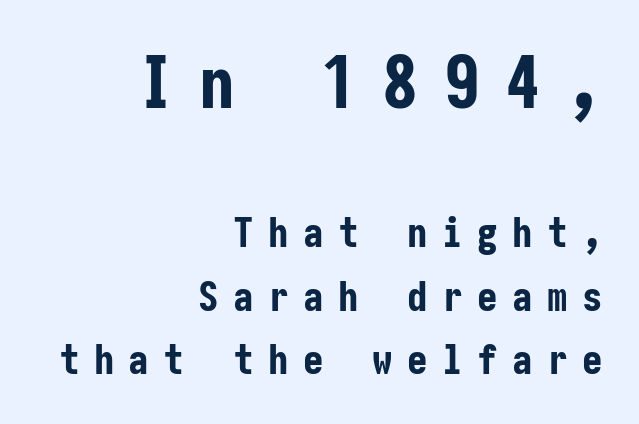
Q: Is the text bold? A: Yes.
Q: Is the text italic (slanted)? A: No, it is upright.
Q: Is the typeface a serif or a sans-serif typeface? A: Sans-serif.
Q: Is the text underlined? A: No.
Q: How is the paragraph aligned? A: Right-aligned.
Q: Is the spacing between letters normal or unusually wide? A: Unusually wide.
Q: Is the spacing between lines tight, normal or loose? A: Normal.
Q: Which block of text is set in a larger size, the first (top) or the second (bottom)? A: The first (top) one.
Q: Width (condensed, normal, or wide)? A: Condensed.
Q: Stroke contrast? A: Low.
Q: x-height? A: Medium.
